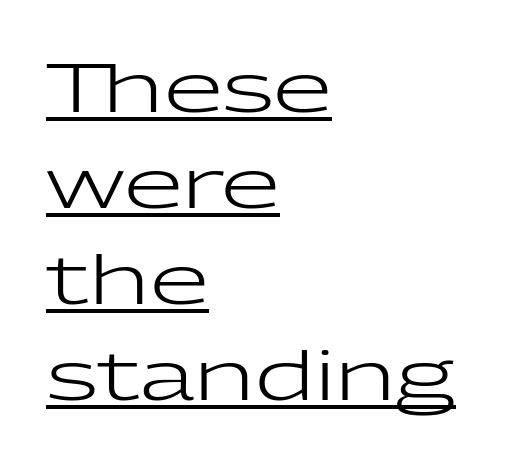
{"serif": "no", "italic": "no", "bold": "no", "weight": "regular", "width": "wide", "stroke_contrast": "low", "x_height": "medium", "monospaced": "no", "underline": "yes", "align": "left", "line_spacing": "normal", "line_spacing_ratio": 1.41, "letter_spacing": "normal", "letter_spacing_em": 0.0, "glyph_px": 68}
